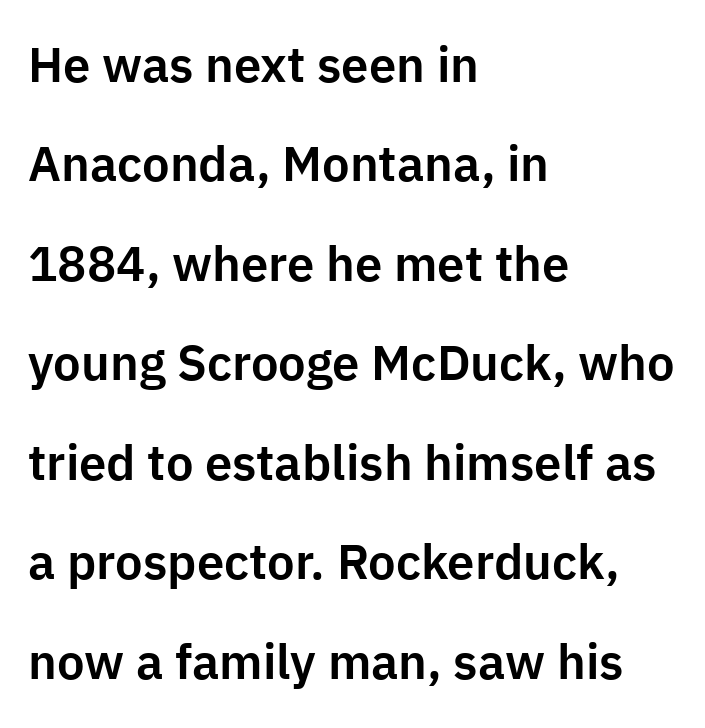
Glyph-to-glyph distance matches everyday printed text. Is the block centered? No — it sits flush against the left margin. The letters stand straight up with perfectly vertical stems. Check where the strokes stop: nothing finishes them off — pure sans. The passage shown stacks its lines with a broad gap. These lines are rendered in a variable-pitch font.
